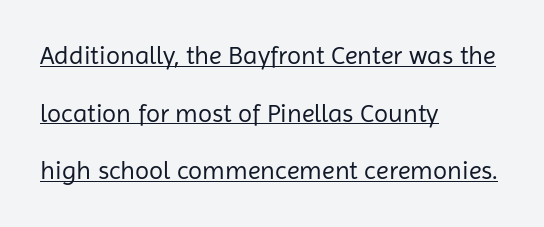
{"italic": "no", "bold": "no", "underline": "yes", "align": "left", "line_spacing": "loose", "line_spacing_ratio": 2.22, "letter_spacing": "normal", "letter_spacing_em": 0.0, "glyph_px": 26}
